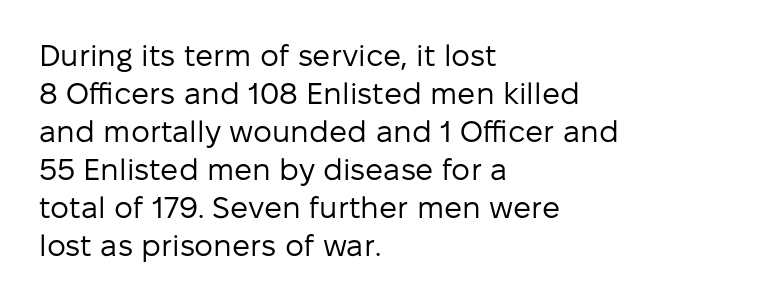
{"serif": "no", "italic": "no", "bold": "no", "weight": "regular", "width": "normal", "stroke_contrast": "low", "x_height": "medium", "monospaced": "no", "underline": "no", "align": "left", "line_spacing": "normal", "line_spacing_ratio": 1.27, "letter_spacing": "normal", "letter_spacing_em": 0.0, "glyph_px": 30}
